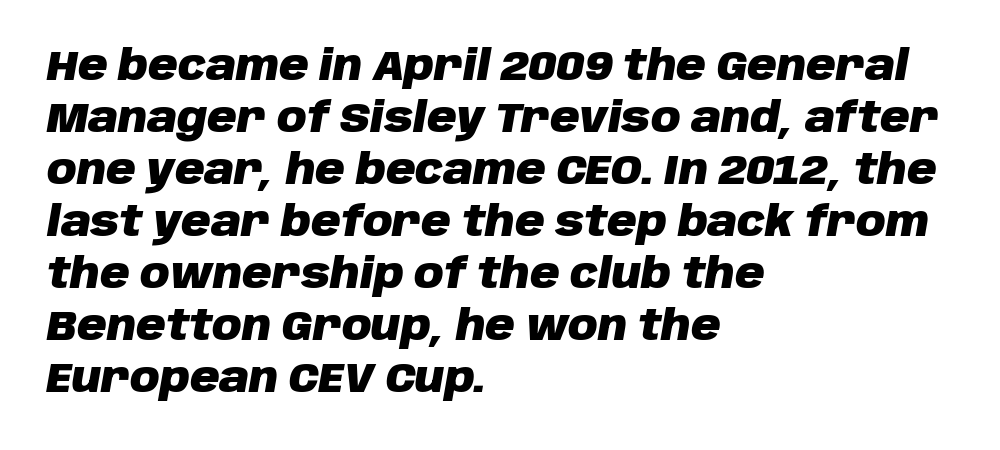
The image shows 41 px heavy type, italic (leaning right); set left-aligned, normal line spacing (1.27x), normal letter spacing, not underlined; low stroke contrast and a large x-height.
